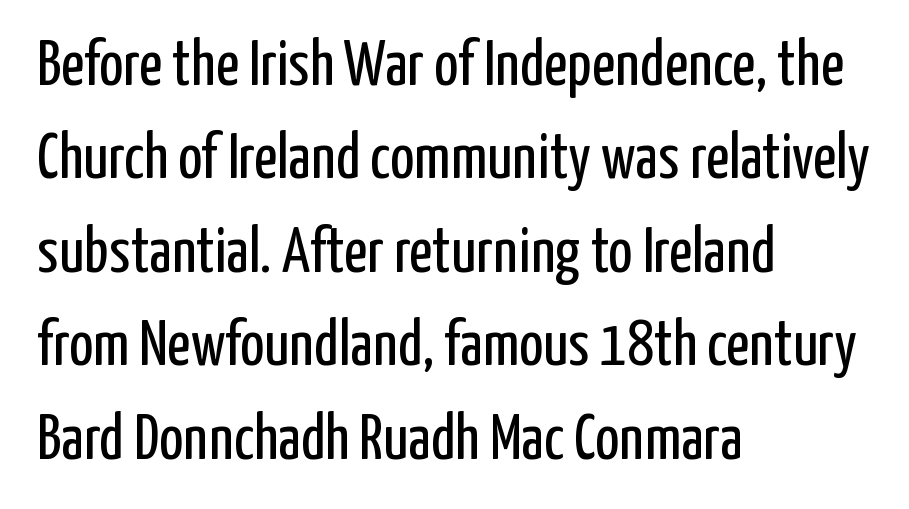
This sample uses a sans-serif face. The paragraph shown leans on its left margin. What stands out about the letter spacing? Nothing — it is the standard amount. Quick note: not italic, upright.
